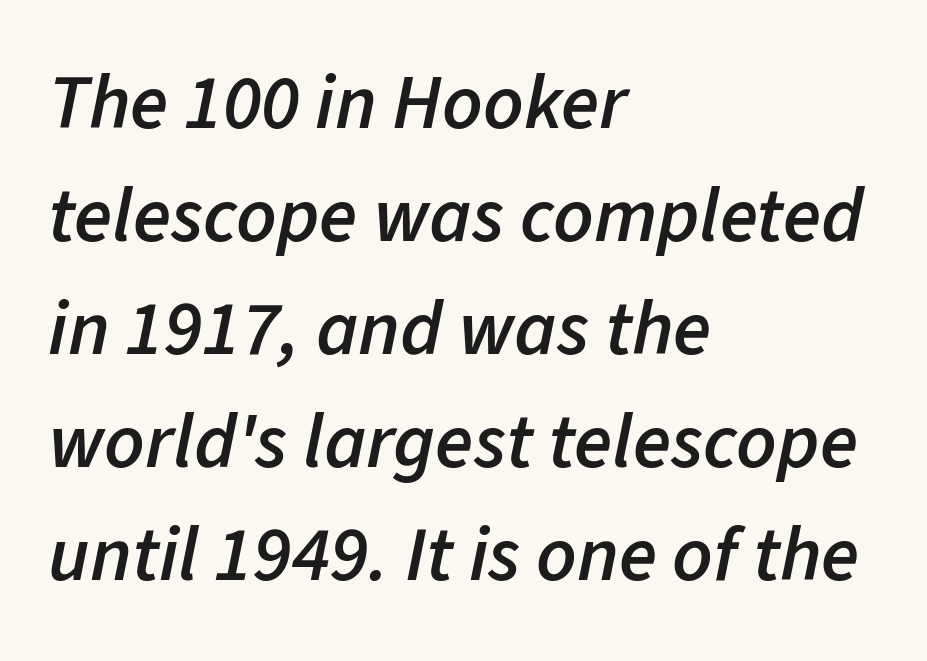
{"italic": "yes", "lean": "right", "slant_degrees": 11, "bold": "semi", "weight": "semibold", "width": "normal", "stroke_contrast": "low", "x_height": "medium", "monospaced": "no", "underline": "no", "align": "left", "line_spacing": "normal", "line_spacing_ratio": 1.45, "letter_spacing": "normal", "letter_spacing_em": 0.0, "glyph_px": 78}
